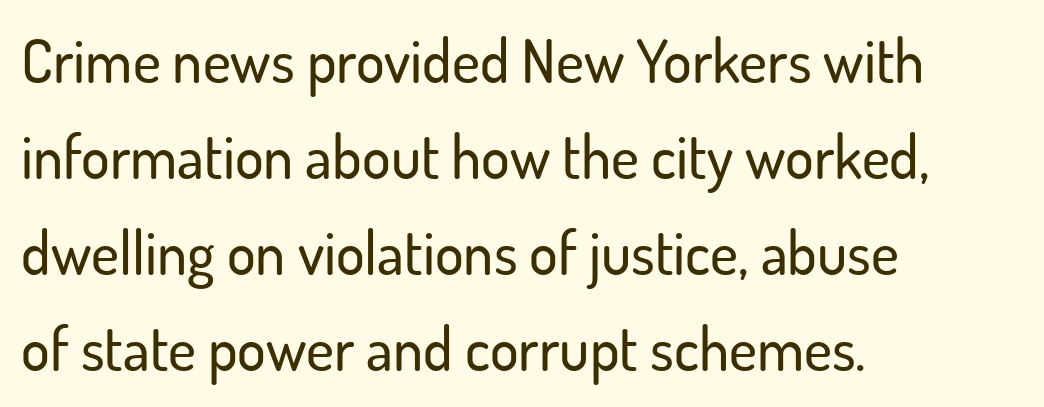
The space beneath each line is pristine and unruled. You can tell from the bare stems that sans-serif type was used. All the whitespace from short lines collects on the right. Inter-character spacing is left at the font's built-in metrics.
